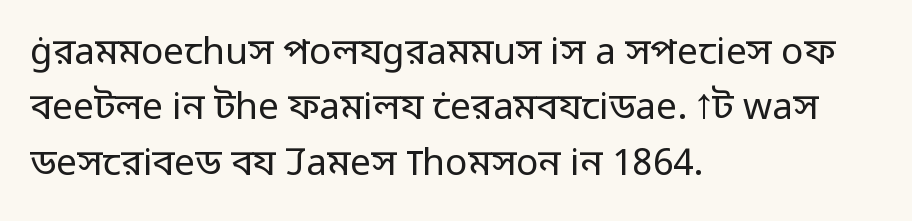
The image shows 37 px regular-weight sans-serif type, upright; set left-aligned, normal line spacing (1.5x), normal letter spacing, not underlined; low stroke contrast and a medium x-height.
